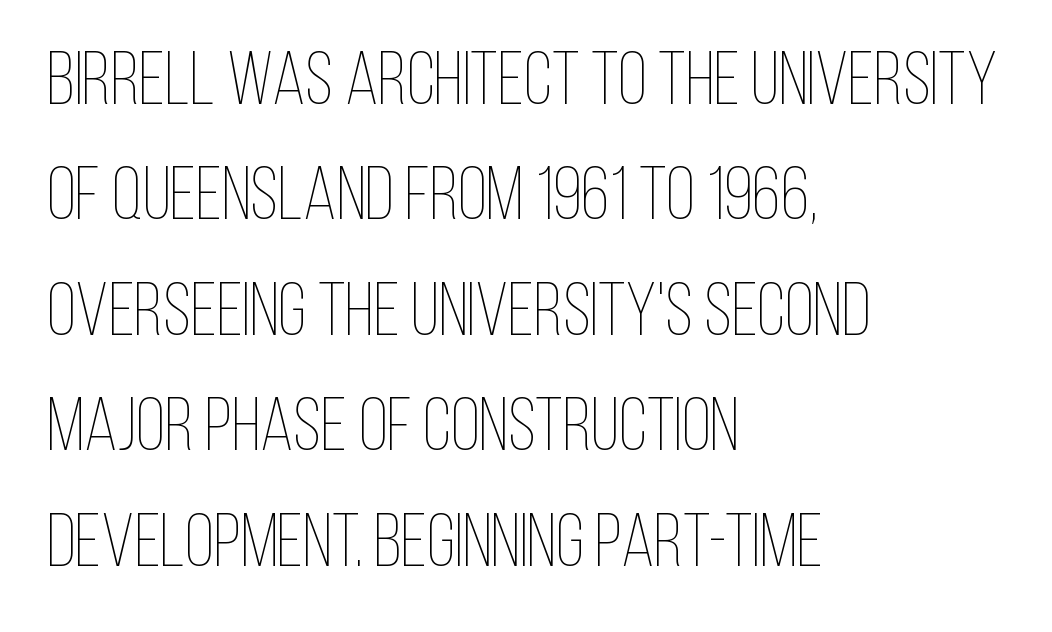
Looks like regular typesetting: each glyph gets only the width it needs. The lettering stays uniformly vertical, giving the passage a roman look. All the whitespace from short lines collects on the right. Summary of vertical rhythm: regular, with standard interline spacing. Stem width sits at or under what a default text font uses. The tracking reads as untouched default to a designer's eye.
